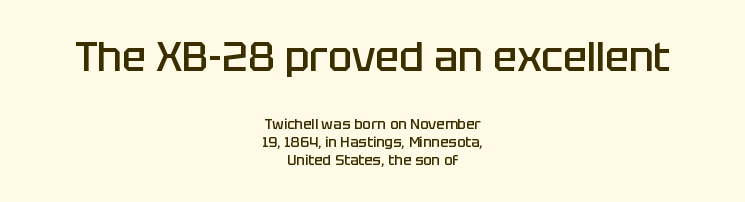
{"serif": "no", "italic": "no", "bold": "semi", "weight": "semibold", "width": "normal", "stroke_contrast": "low", "x_height": "large", "monospaced": "no", "underline": "no", "align": "center", "line_spacing": "normal", "line_spacing_ratio": 1.3, "letter_spacing": "normal", "letter_spacing_em": 0.0, "larger_block": "first", "size_ratio": 2.86, "glyph_px": 40}
